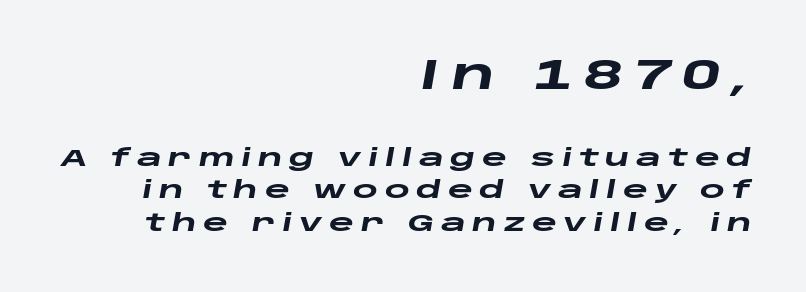
The rendering uses natural spacing where letterforms have individual widths. You'd pick this weight for a headline — it's a proper bold. A bare baseline throughout the passage. The glyphs look as if they've been sheared to an angle. In CSS terms this would be text-align: right.
